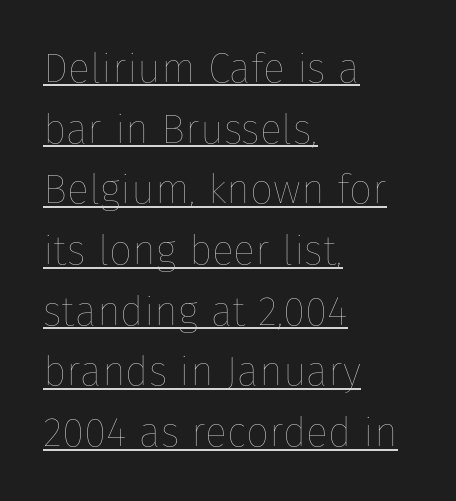
{"italic": "no", "bold": "no", "weight": "thin", "width": "normal", "stroke_contrast": "low", "x_height": "medium", "monospaced": "no", "underline": "yes", "align": "left", "line_spacing": "normal", "line_spacing_ratio": 1.48, "letter_spacing": "normal", "letter_spacing_em": 0.0, "glyph_px": 41}
